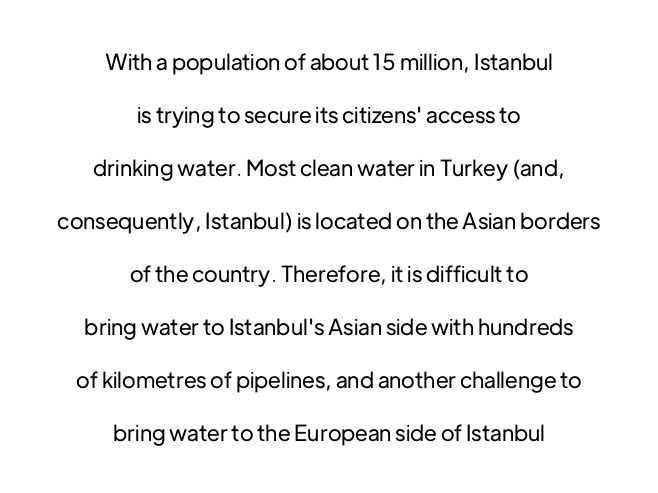
The image shows 22 px text type, upright; set centered, loose line spacing (2.41x), normal letter spacing, not underlined.
